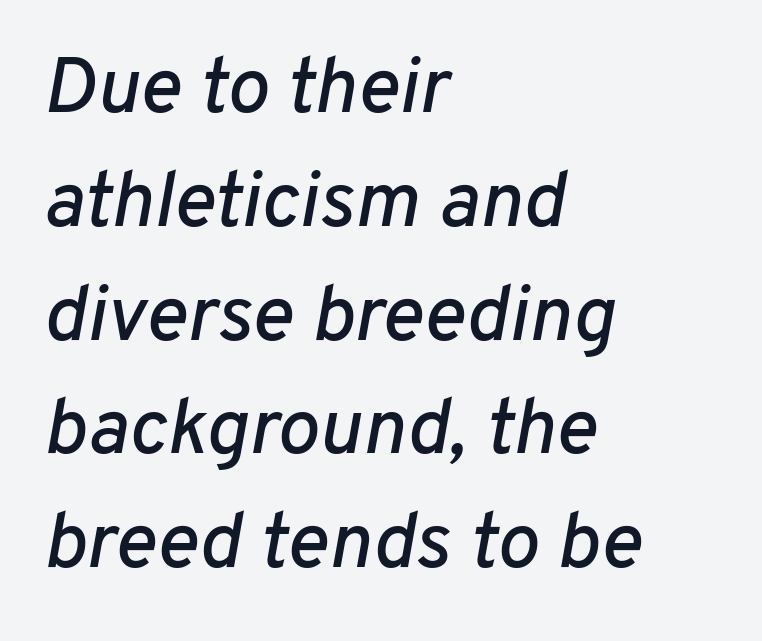
{"italic": "yes", "lean": "right", "slant_degrees": 10, "width": "normal", "stroke_contrast": "low", "x_height": "medium", "monospaced": "no", "underline": "no", "align": "left", "line_spacing": "normal", "line_spacing_ratio": 1.44, "letter_spacing": "normal", "letter_spacing_em": 0.0, "glyph_px": 79}
